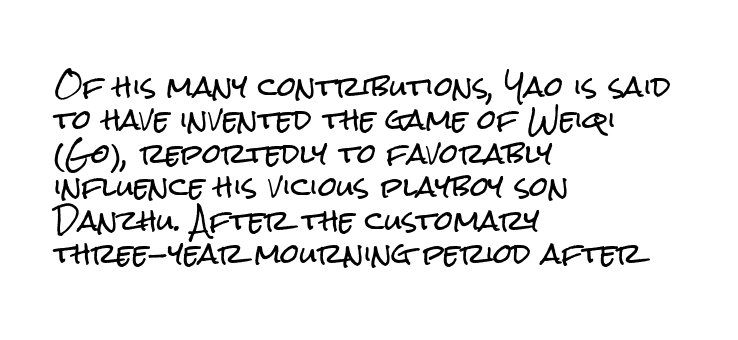
The specimen reads as upright at a glance. The words here are not underlined. Horizontal alignment here is leftward, the default for most running prose. The gaps between neighbouring characters are ordinary and unremarkable.
